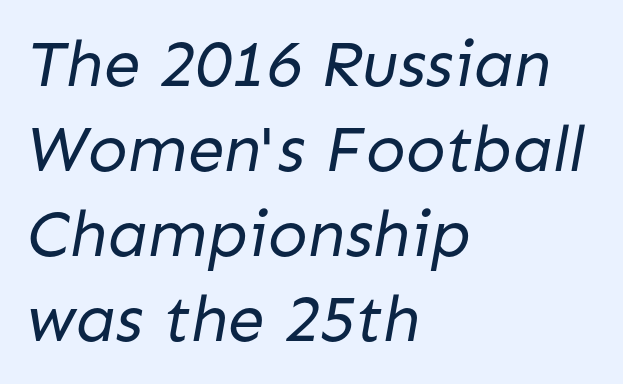
On a weight scale, this lands at 450 or below. Each word holds together tightly as a unit, with standard inter-letter gaps. In terms of letterform style, serifs are entirely absent. The compositor pushed each line to the left boundary. Anything drawn beneath the words? Only blank space.
